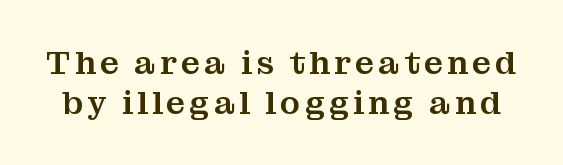
Q: Is the text italic (slanted)? A: No, it is upright.
Q: Is the typeface a serif or a sans-serif typeface? A: Serif.
Q: Is the text underlined? A: No.
Q: Width (condensed, normal, or wide)? A: Normal.
Q: Stroke contrast? A: Medium.
Q: x-height? A: Medium.
Q: Monospaced? A: No.
